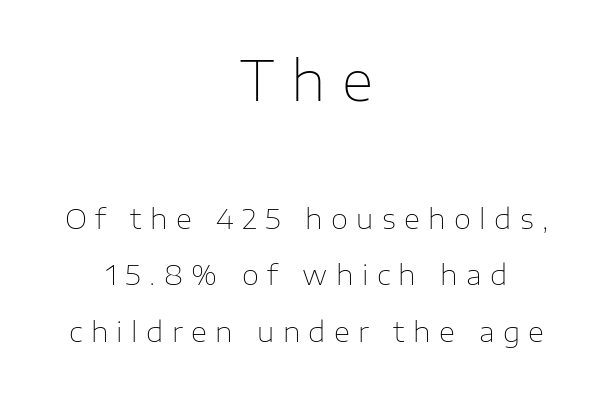
Q: Is the text bold? A: No.
Q: Is the text italic (slanted)? A: No, it is upright.
Q: Is the typeface a serif or a sans-serif typeface? A: Sans-serif.
Q: Is the text underlined? A: No.
Q: How is the paragraph aligned? A: Centered.
Q: Is the spacing between letters normal or unusually wide? A: Unusually wide.
Q: Is the spacing between lines tight, normal or loose? A: Loose.
Q: Which block of text is set in a larger size, the first (top) or the second (bottom)? A: The first (top) one.
Q: Width (condensed, normal, or wide)? A: Normal.
Q: Stroke contrast? A: Low.
Q: x-height? A: Medium.
Q: Monospaced? A: No.
